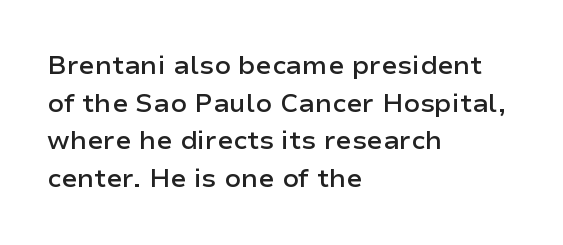
Q: Is the text bold? A: Semi-bold.
Q: Is the text italic (slanted)? A: No, it is upright.
Q: Is the text underlined? A: No.
Q: How is the paragraph aligned? A: Left-aligned.
Q: Is the spacing between letters normal or unusually wide? A: Normal.
Q: Is the spacing between lines tight, normal or loose? A: Normal.
